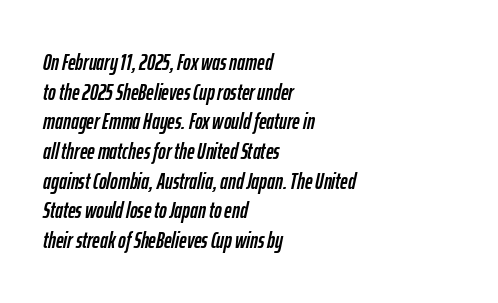
Q: Is the text italic (slanted)? A: Yes, it leans right by about 12 degrees.
Q: Is the text underlined? A: No.
Q: How is the paragraph aligned? A: Left-aligned.
Q: Is the spacing between letters normal or unusually wide? A: Normal.
Q: Is the spacing between lines tight, normal or loose? A: Normal.
